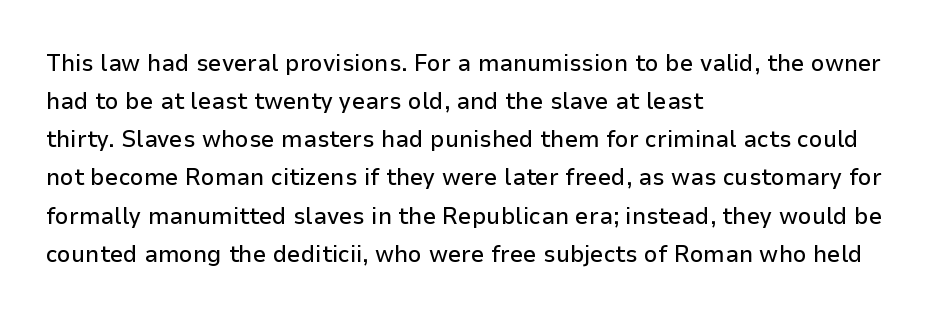
The image shows 24 px text type, upright; set left-aligned, normal line spacing (1.59x), normal letter spacing, not underlined.
